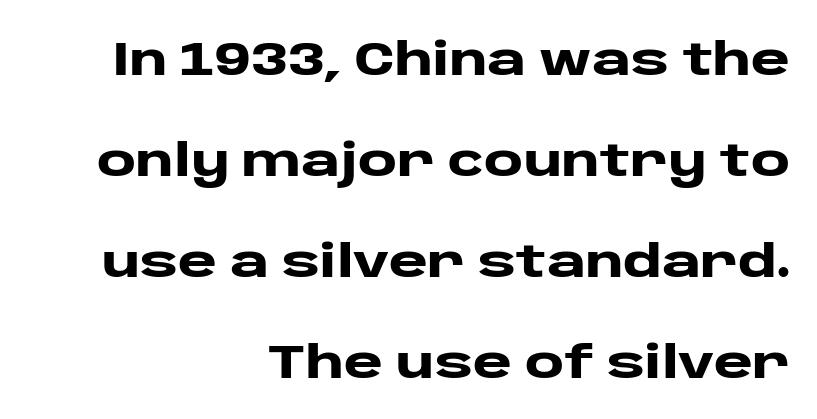
Q: Is the text bold? A: Yes.
Q: Is the text italic (slanted)? A: No, it is upright.
Q: Is the typeface a serif or a sans-serif typeface? A: Sans-serif.
Q: Is the text underlined? A: No.
Q: How is the paragraph aligned? A: Right-aligned.
Q: Is the spacing between letters normal or unusually wide? A: Normal.
Q: Is the spacing between lines tight, normal or loose? A: Loose.
Q: Width (condensed, normal, or wide)? A: Wide.
Q: Stroke contrast? A: Low.
Q: x-height? A: Large.
Q: Monospaced? A: No.
